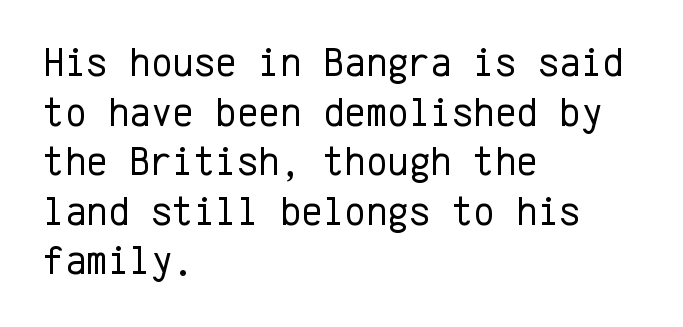
{"serif": "no", "italic": "no", "bold": "no", "weight": "regular", "width": "normal", "stroke_contrast": "low", "x_height": "medium", "monospaced": "yes", "underline": "no", "align": "left", "line_spacing_ratio": 1.21, "letter_spacing": "normal", "letter_spacing_em": 0.0, "glyph_px": 41}
